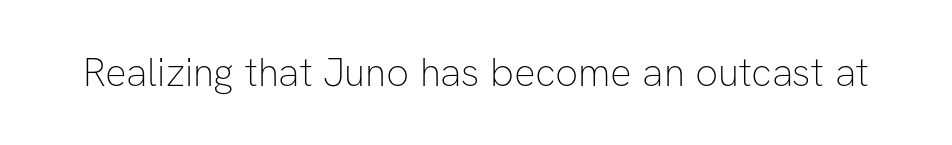
A quiet, ordinary-to-light weight characterises the typeface. The specimen omits any rule beneath the text block's lines. Nothing sits at the stroke ends, so this counts as sans-serif. Unlike italic type, these characters show no tilt at all.
